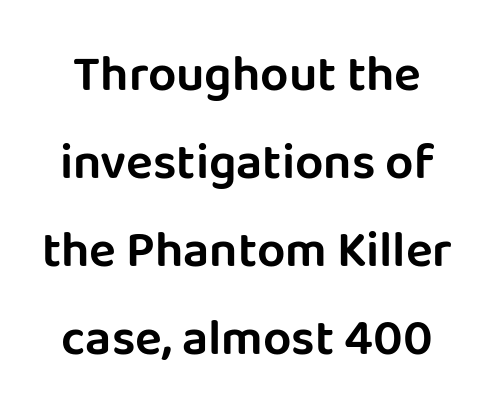
{"serif": "no", "italic": "no", "width": "normal", "stroke_contrast": "low", "x_height": "large", "monospaced": "no", "underline": "no", "line_spacing_ratio": 1.76, "letter_spacing": "normal", "letter_spacing_em": 0.0, "glyph_px": 50}
